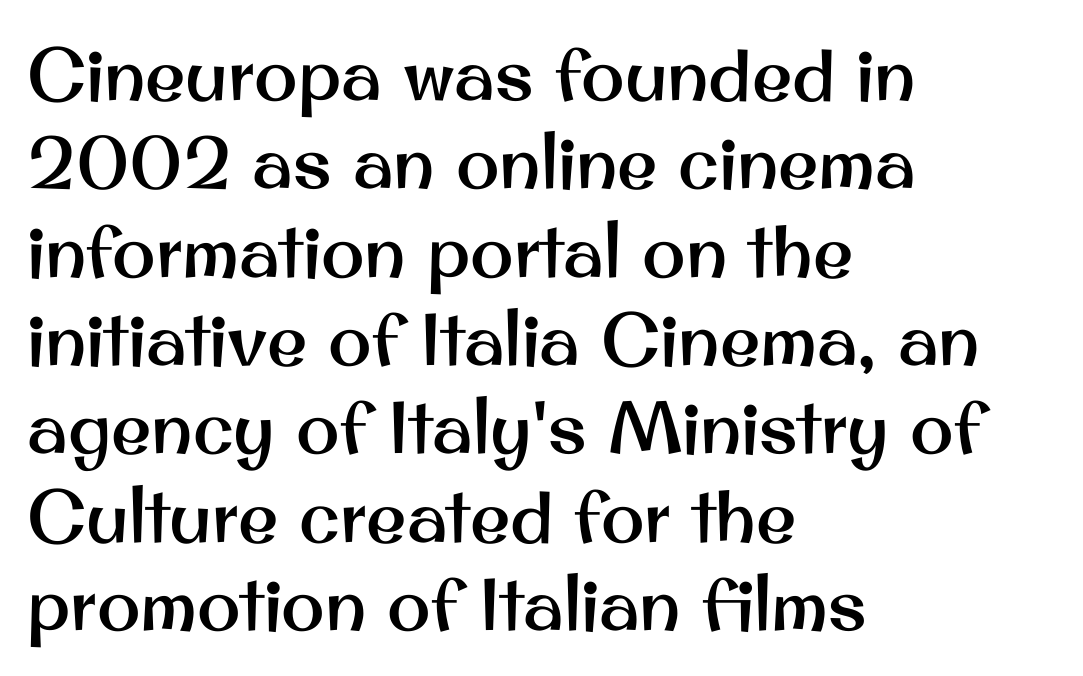
Anything drawn beneath the words? Only blank space. The face used here is proportionally spaced, like ordinary book or web type. Grotesque or geometric, the face here clearly has no serifs. The text block is weighted toward the left margin, trailing off unevenly rightward. Standard letterfit; no display-style spreading of the glyphs. Tall strokes in this sample are plumb rather than angled.
